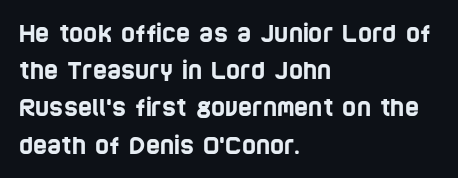
{"underline": "no", "align": "left", "line_spacing": "normal", "line_spacing_ratio": 1.55, "letter_spacing": "normal", "letter_spacing_em": 0.0, "glyph_px": 24}
